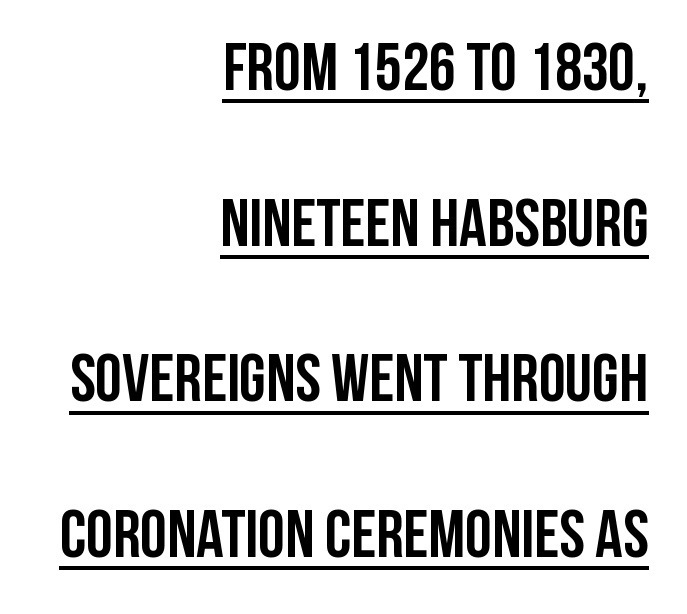
The image shows 68 px semibold, condensed sans-serif type, upright; set right-aligned, loose line spacing (2.29x), normal letter spacing, underlined; low stroke contrast and a large x-height.
